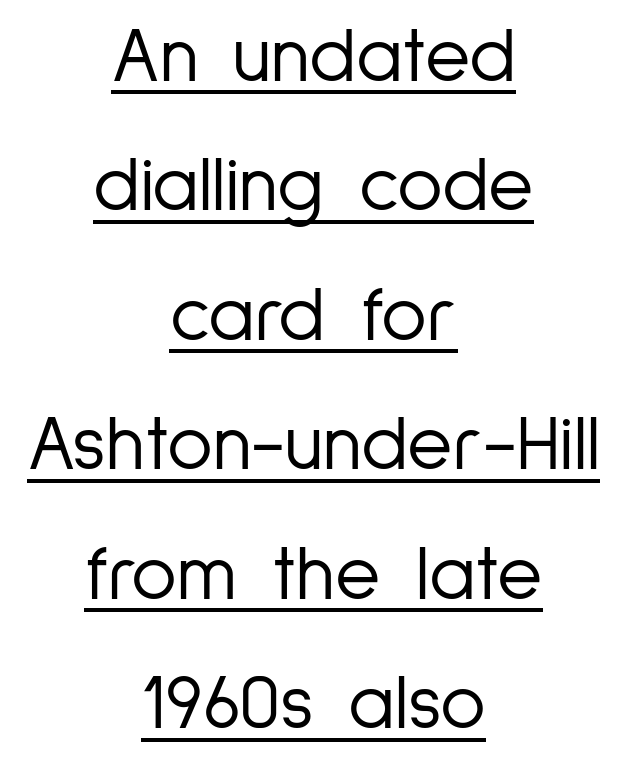
Do the letters lean? They stand straight. The font is comparable to plain body text, perhaps lighter. Whoever set this chose a conventional vertical rhythm. Neither beginnings nor endings align; midpoints do. Is this a sans? Yes — the strokes have no serifs.
